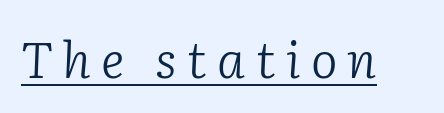
Q: Is the text bold? A: No.
Q: Is the text italic (slanted)? A: Yes, it leans right by about 2 degrees.
Q: Is the typeface a serif or a sans-serif typeface? A: Serif.
Q: Is the text underlined? A: Yes.
Q: Is the spacing between letters normal or unusually wide? A: Unusually wide.
Q: Width (condensed, normal, or wide)? A: Normal.
Q: Stroke contrast? A: Low.
Q: x-height? A: Medium.
Q: Monospaced? A: No.
